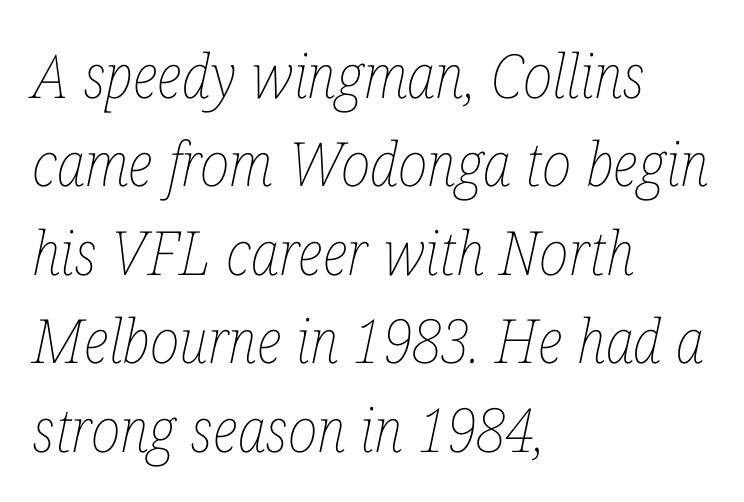
The image shows 61 px thin, condensed type, italic (leaning right); set left-aligned, normal line spacing (1.45x), normal letter spacing, not underlined; low stroke contrast and a medium x-height.
